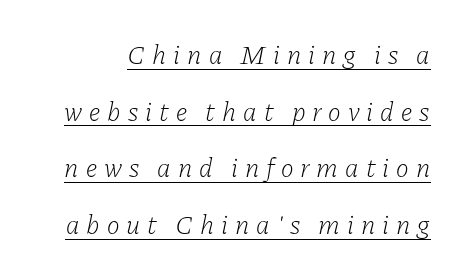
The face used here is rendered with a markedly widened letterfit. The typography opts for an oblique posture over an upright one. Regarding leading, the lines here are spaced well apart. Compared with a typical body face, this is equally light or lighter still.
